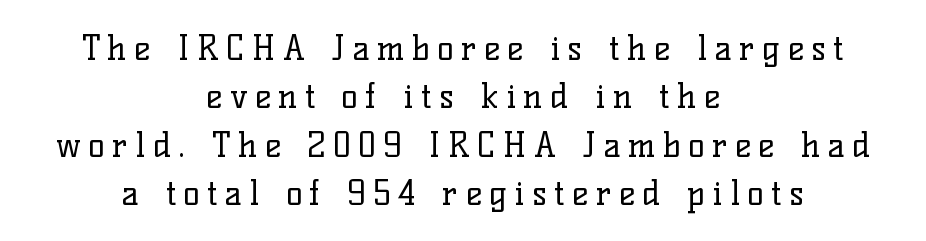
The gap between lines stays unmarked. Here the glyphs are tracked loosely, breaking word shapes into spaced letters. Does the leading feel generous? No, just average. If you drew a line through each stem, it would be perfectly vertical. Spacing verdict: proportional, widths tailored to each character.
